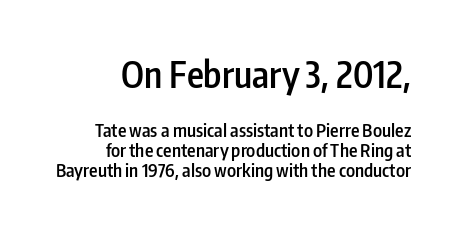
These lines keep a tight, regular rhythm from letter to letter. The gap between lines stays unmarked. Each new line begins almost immediately beneath the previous one. It's the straight-up-and-down kind of type. Its strokes are somewhat broadened, the hallmark of semibold type.
